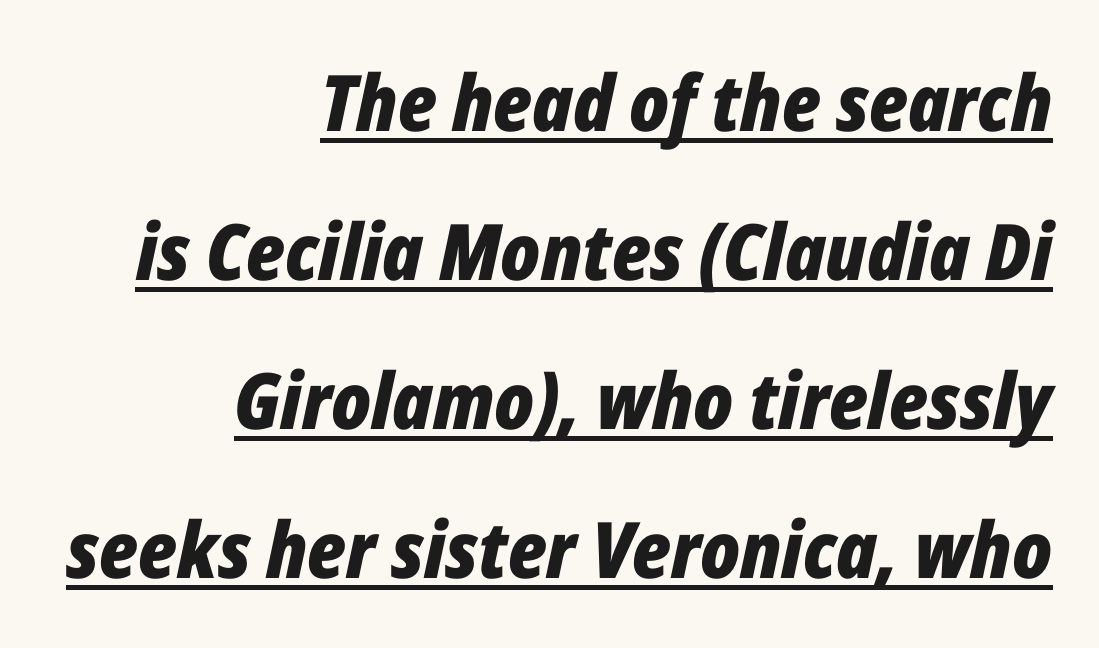
{"italic": "yes", "lean": "right", "slant_degrees": 12, "bold": "yes", "weight": "bold", "width": "condensed", "stroke_contrast": "low", "x_height": "medium", "monospaced": "no", "underline": "yes", "align": "right", "line_spacing": "loose", "line_spacing_ratio": 1.91, "letter_spacing": "normal", "letter_spacing_em": 0.0, "glyph_px": 78}
